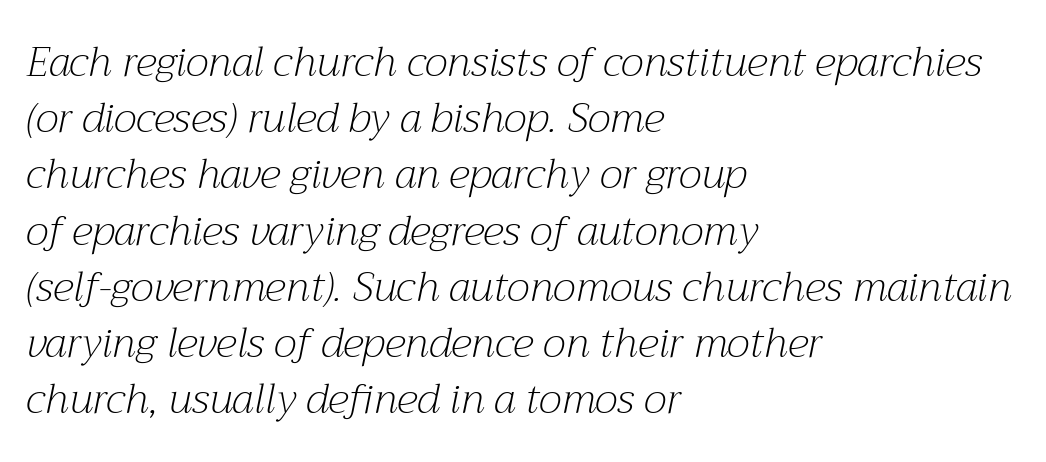
Q: Is the text bold? A: No.
Q: Is the text italic (slanted)? A: Yes, it leans right by about 12 degrees.
Q: Is the typeface a serif or a sans-serif typeface? A: Serif.
Q: Is the text underlined? A: No.
Q: How is the paragraph aligned? A: Left-aligned.
Q: Is the spacing between letters normal or unusually wide? A: Normal.
Q: Is the spacing between lines tight, normal or loose? A: Normal.
Q: Width (condensed, normal, or wide)? A: Normal.
Q: Stroke contrast? A: Medium.
Q: x-height? A: Medium.
Q: Monospaced? A: No.
